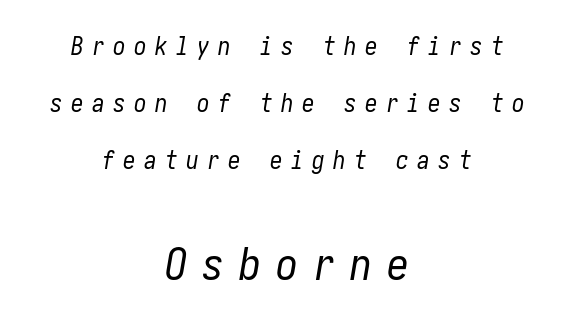
{"italic": "yes", "lean": "right", "slant_degrees": 10, "bold": "no", "weight": "regular", "width": "condensed", "stroke_contrast": "low", "x_height": "medium", "underline": "no", "align": "center", "line_spacing": "loose", "line_spacing_ratio": 2.29, "letter_spacing": "wide", "letter_spacing_em": 0.34, "larger_block": "second", "size_ratio": 1.76, "glyph_px": 44}
